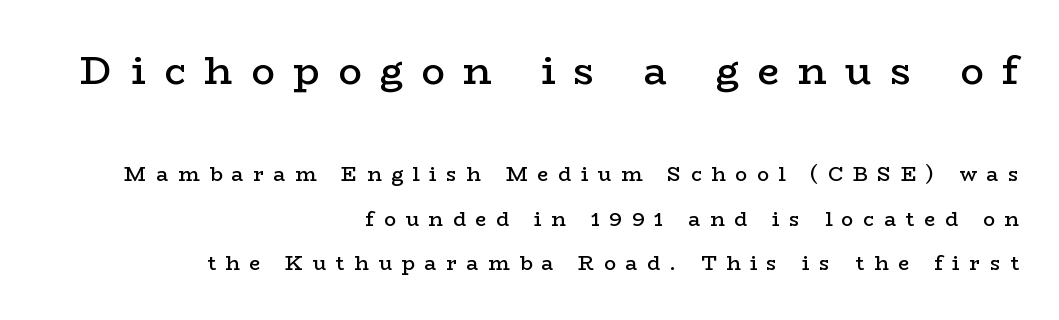
{"serif": "yes", "italic": "no", "bold": "semi", "weight": "semibold", "width": "wide", "stroke_contrast": "low", "x_height": "medium", "monospaced": "no", "underline": "no", "align": "right", "line_spacing": "loose", "line_spacing_ratio": 2.23, "letter_spacing": "wide", "letter_spacing_em": 0.48, "larger_block": "first", "size_ratio": 1.95, "glyph_px": 39}
